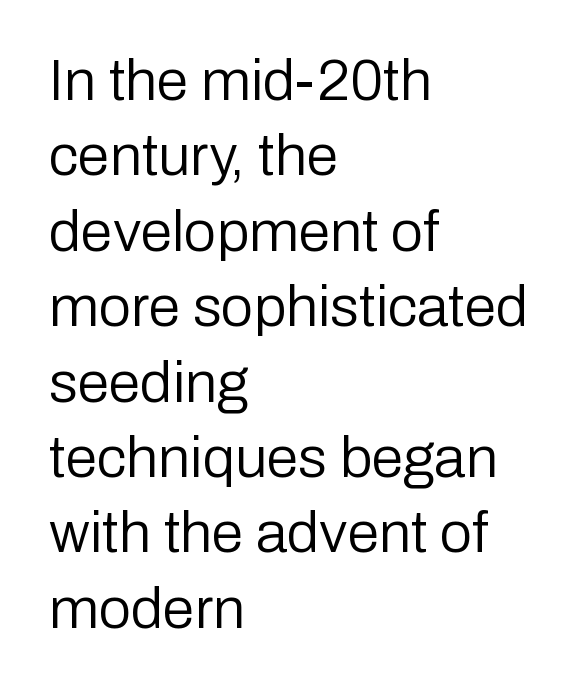
Posture: vertical. Reading down the block, your eye returns to a fixed left position each line. No heavy texture on the line: the type isn't bold. Is the letter spacing exaggerated? No — it looks like the ordinary default. Is this a sans? Yes — the strokes have no serifs.
